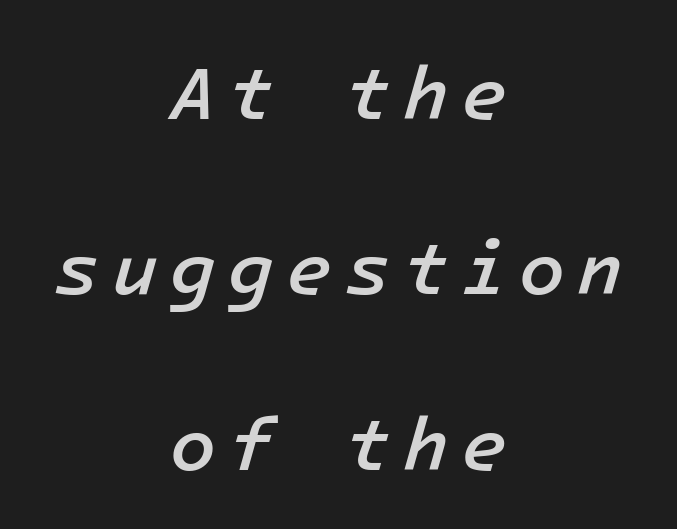
{"italic": "yes", "lean": "right", "slant_degrees": 16, "bold": "semi", "weight": "semibold", "width": "normal", "stroke_contrast": "low", "x_height": "medium", "underline": "no", "align": "center", "line_spacing": "loose", "line_spacing_ratio": 2.34, "glyph_px": 75}
